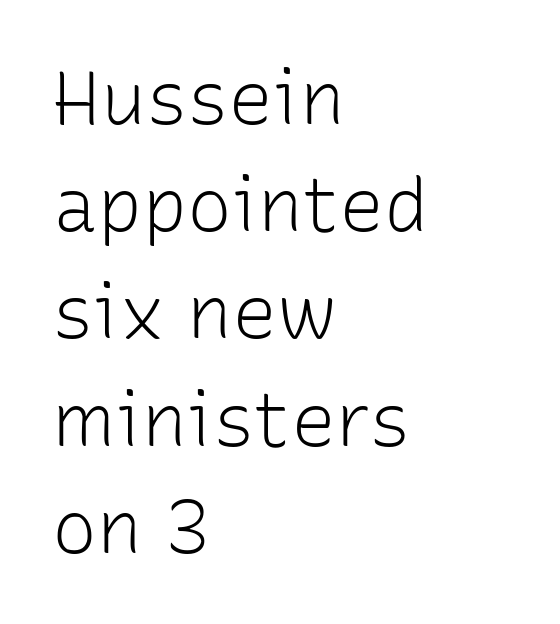
{"serif": "no", "italic": "no", "bold": "no", "weight": "light", "width": "normal", "stroke_contrast": "low", "x_height": "medium", "monospaced": "no", "underline": "no", "align": "left", "line_spacing": "normal", "line_spacing_ratio": 1.43, "letter_spacing": "normal", "letter_spacing_em": 0.0, "glyph_px": 75}
